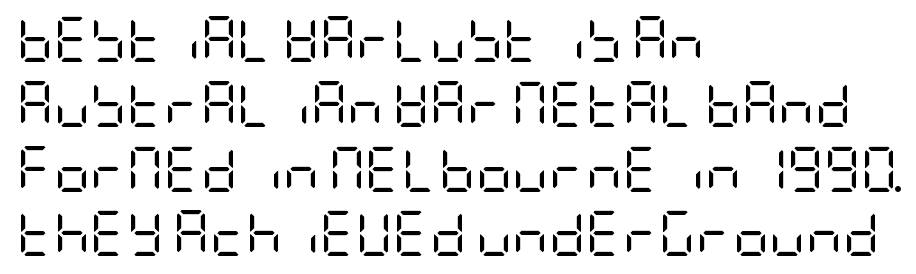
{"serif": "no", "italic": "no", "bold": "no", "weight": "regular", "width": "condensed", "stroke_contrast": "low", "x_height": "large", "underline": "no", "align": "left", "line_spacing": "normal", "line_spacing_ratio": 1.44, "letter_spacing": "normal", "letter_spacing_em": 0.0, "glyph_px": 45}
